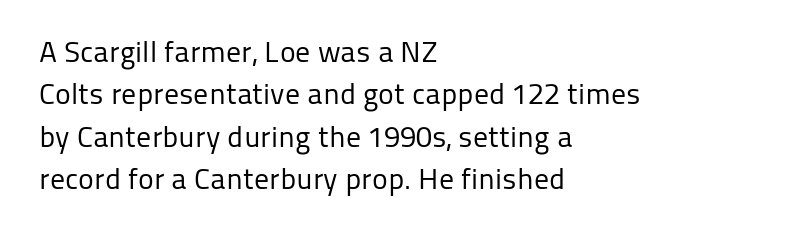
This rendering features lettering with no underline. Each letter keeps its own natural width here, so spacing adapts to shape. This block has exactly the height ordinary leading produces. Unlike a traditional serif, this face leaves its strokes unadorned.
